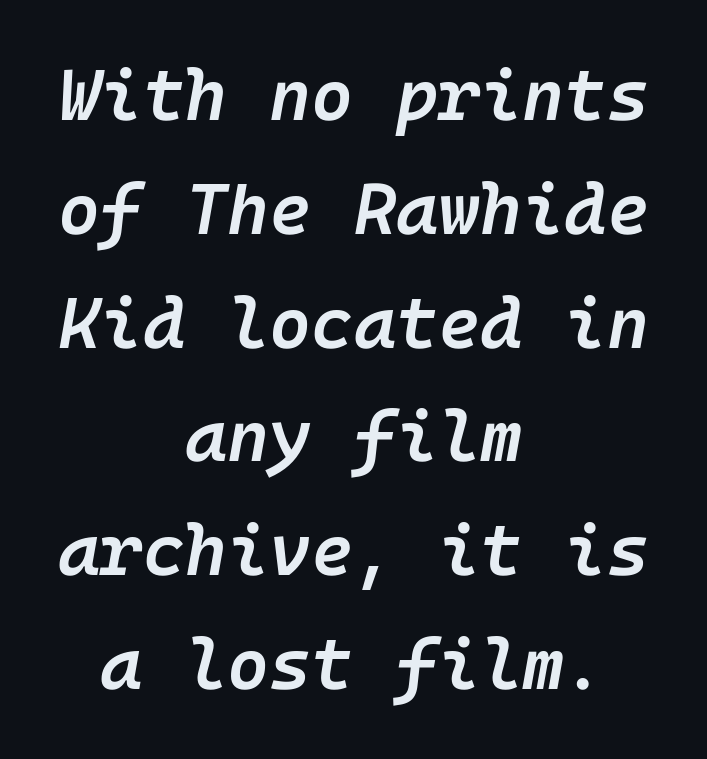
{"italic": "yes", "lean": "right", "slant_degrees": 10, "bold": "semi", "weight": "semibold", "width": "normal", "stroke_contrast": "low", "x_height": "medium", "underline": "no", "align": "center", "line_spacing": "normal", "line_spacing_ratio": 1.58, "letter_spacing": "normal", "letter_spacing_em": 0.0, "glyph_px": 72}
